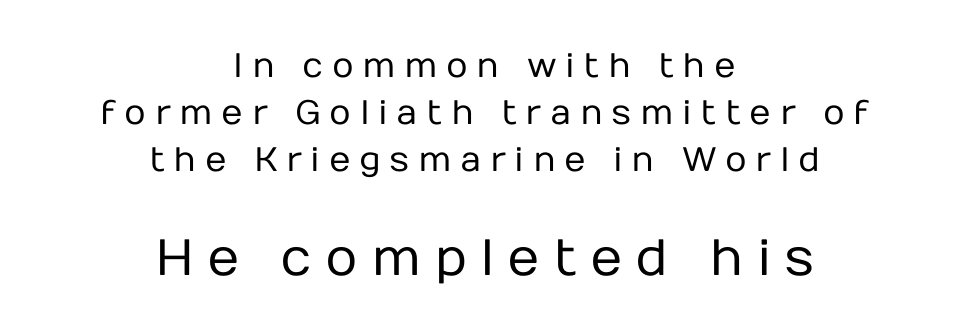
Successive baselines arrive at the customary interval. Type without underlining. Unbolded letterforms with no extra heft. Visually, the bottom section dominates because its glyphs are scaled up. A roman cut, with each character standing at attention. Look at the tracking — it's clearly loosened, letters drifting apart.
